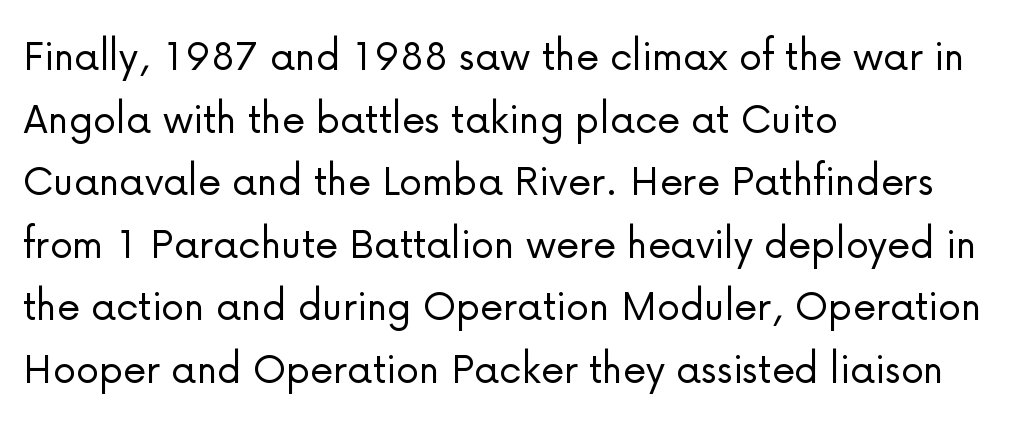
The image shows 47 px light sans-serif type, upright; set left-aligned, normal line spacing (1.33x), normal letter spacing, not underlined; low stroke contrast and a medium x-height.
